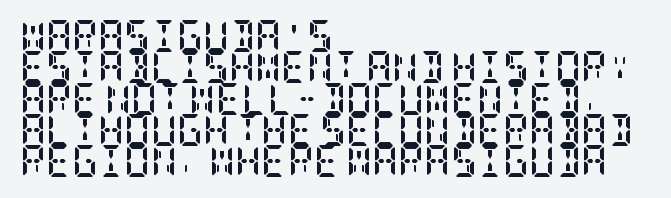
{"serif": "yes", "italic": "no", "bold": "yes", "weight": "semibold", "width": "condensed", "stroke_contrast": "low", "x_height": "large", "underline": "no", "align": "left", "line_spacing": "tight", "line_spacing_ratio": 0.98, "letter_spacing": "normal", "letter_spacing_em": 0.0, "glyph_px": 32}
